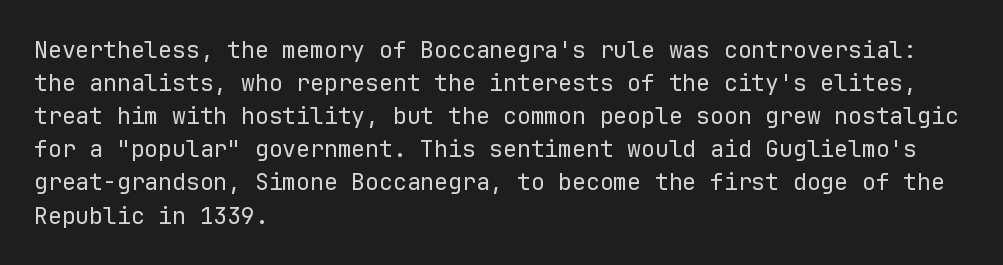
The image shows 23 px text type, upright; set left-aligned, normal line spacing (1.44x), normal letter spacing, not underlined.
